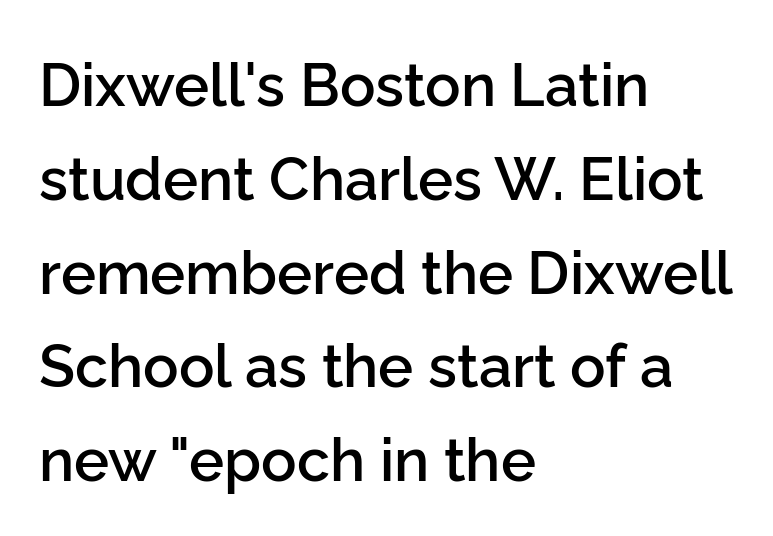
The image shows 59 px semibold sans-serif type, upright; set left-aligned, normal line spacing (1.59x), normal letter spacing, not underlined; low stroke contrast and a medium x-height.
